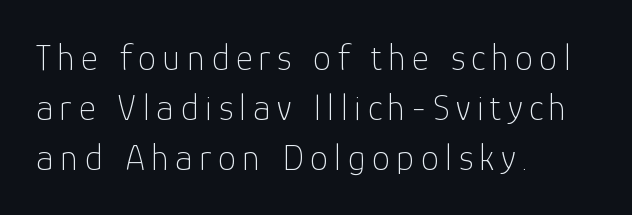
The image shows 37 px thin sans-serif type, upright; set left-aligned, normal line spacing (1.35x), not underlined; low stroke contrast and a medium x-height.
